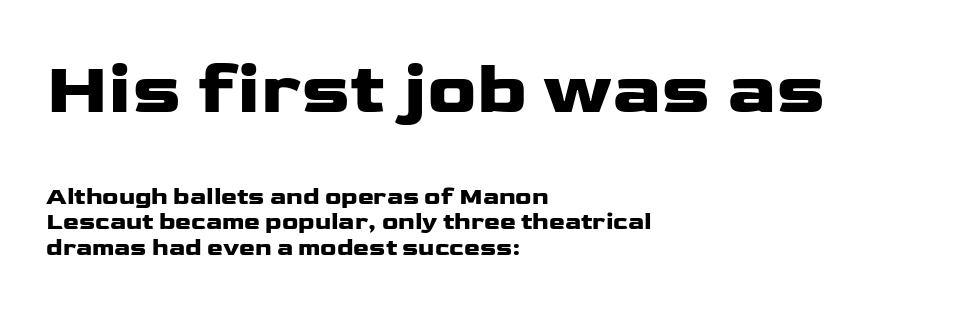
Q: Is the text bold? A: Yes.
Q: Is the text italic (slanted)? A: No, it is upright.
Q: Is the typeface a serif or a sans-serif typeface? A: Sans-serif.
Q: Is the text underlined? A: No.
Q: How is the paragraph aligned? A: Left-aligned.
Q: Is the spacing between letters normal or unusually wide? A: Normal.
Q: Is the spacing between lines tight, normal or loose? A: Tight.
Q: Which block of text is set in a larger size, the first (top) or the second (bottom)? A: The first (top) one.
Q: Width (condensed, normal, or wide)? A: Wide.
Q: Stroke contrast? A: Low.
Q: x-height? A: Medium.
Q: Monospaced? A: No.
